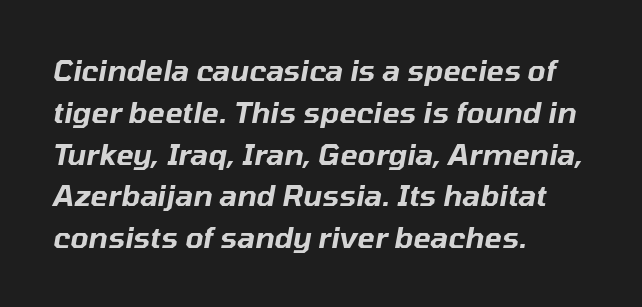
{"italic": "yes", "lean": "right", "slant_degrees": 10, "width": "normal", "stroke_contrast": "low", "x_height": "medium", "monospaced": "no", "underline": "no", "align": "left", "line_spacing": "normal", "line_spacing_ratio": 1.44, "letter_spacing": "normal", "letter_spacing_em": 0.0, "glyph_px": 29}
